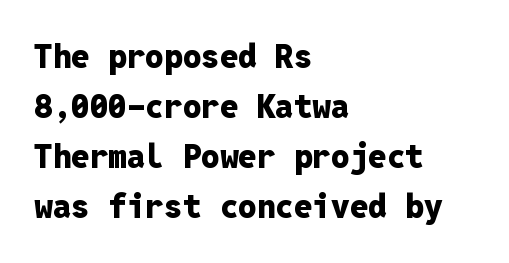
The image shows 33 px heavy sans-serif type, upright, monospaced; set left-aligned, normal line spacing (1.52x), normal letter spacing, not underlined; low stroke contrast and a medium x-height.
